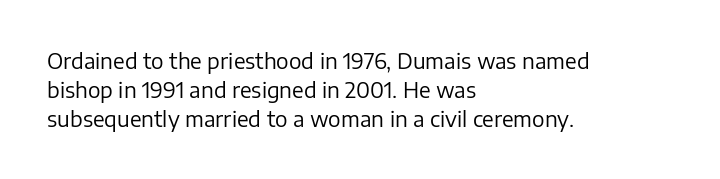
Q: Is the text bold? A: No.
Q: Is the text italic (slanted)? A: No, it is upright.
Q: Is the text underlined? A: No.
Q: How is the paragraph aligned? A: Left-aligned.
Q: Is the spacing between letters normal or unusually wide? A: Normal.
Q: Is the spacing between lines tight, normal or loose? A: Normal.
